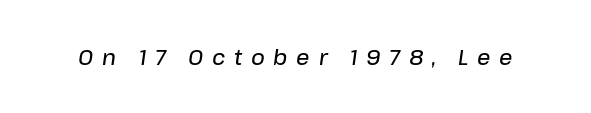
The whole block is typeset with a tilt. The font is running at a semibold setting, under full bold. The line texture is sparse and dotted thanks to wide tracking. Only glyphs here, with clear space below each row.
